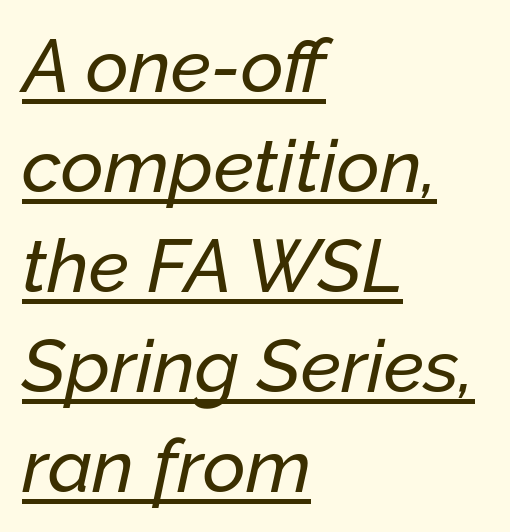
{"italic": "yes", "lean": "right", "slant_degrees": 12, "width": "normal", "stroke_contrast": "low", "x_height": "medium", "monospaced": "no", "underline": "yes", "align": "left", "line_spacing": "normal", "line_spacing_ratio": 1.35, "letter_spacing": "normal", "letter_spacing_em": 0.0, "glyph_px": 74}
